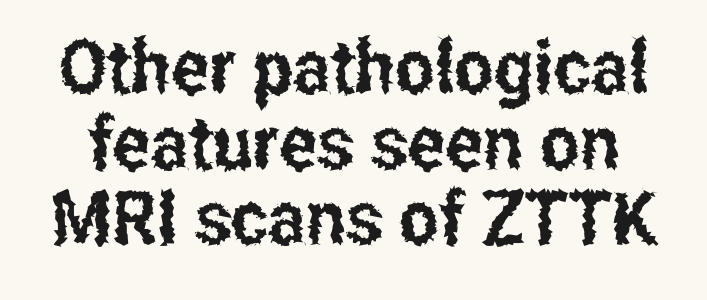
The glyphs are unaccompanied by any horizontal stroke below them. Observe the absence of serifs on each vertical stroke in this sample. Each letter keeps its own natural width here, so spacing adapts to shape. Interline gaps are noticeably narrow in this sample.
